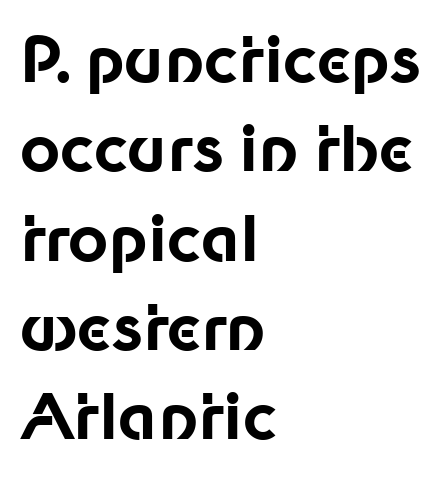
{"serif": "no", "italic": "no", "bold": "yes", "weight": "bold", "width": "normal", "stroke_contrast": "low", "x_height": "medium", "monospaced": "no", "underline": "no", "align": "left", "line_spacing": "normal", "line_spacing_ratio": 1.44, "letter_spacing": "normal", "letter_spacing_em": 0.0, "glyph_px": 62}
